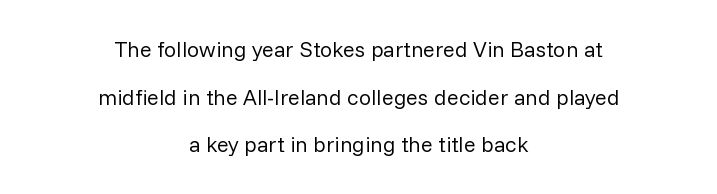
The image shows 22 px text type, upright; set centered, loose line spacing (2.17x), normal letter spacing, not underlined.
